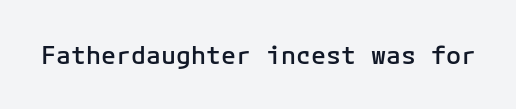
Q: Is the text bold? A: Semi-bold.
Q: Is the text italic (slanted)? A: No, it is upright.
Q: Is the text underlined? A: No.
Q: Is the spacing between letters normal or unusually wide? A: Normal.
